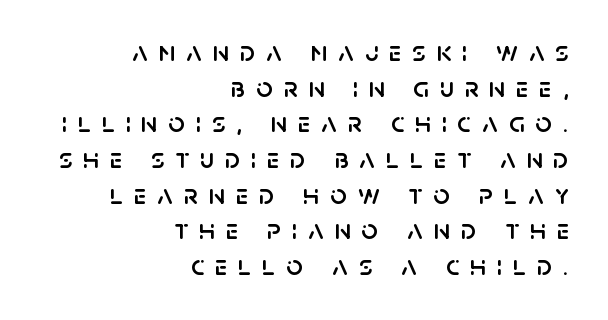
{"serif": "no", "italic": "no", "width": "normal", "stroke_contrast": "low", "x_height": "large", "monospaced": "no", "underline": "no", "align": "right", "line_spacing_ratio": 1.23, "letter_spacing": "wide", "letter_spacing_em": 0.37, "glyph_px": 29}
